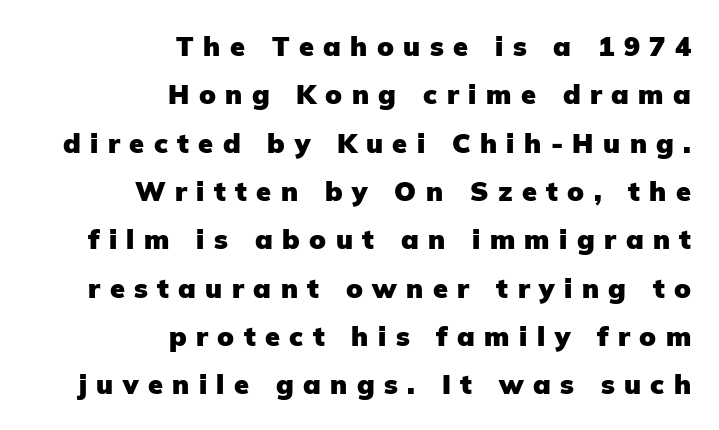
{"italic": "no", "bold": "yes", "underline": "no", "align": "right", "line_spacing_ratio": 1.79, "letter_spacing": "wide", "letter_spacing_em": 0.35, "glyph_px": 27}
